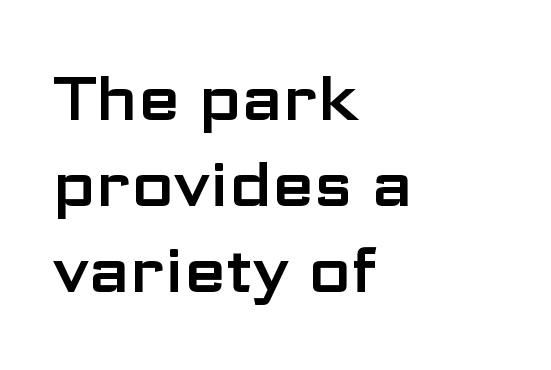
Q: Is the text italic (slanted)? A: No, it is upright.
Q: Is the typeface a serif or a sans-serif typeface? A: Sans-serif.
Q: Is the text underlined? A: No.
Q: How is the paragraph aligned? A: Left-aligned.
Q: Is the spacing between letters normal or unusually wide? A: Normal.
Q: Is the spacing between lines tight, normal or loose? A: Normal.
Q: Width (condensed, normal, or wide)? A: Wide.
Q: Stroke contrast? A: Low.
Q: x-height? A: Medium.
Q: Monospaced? A: No.
